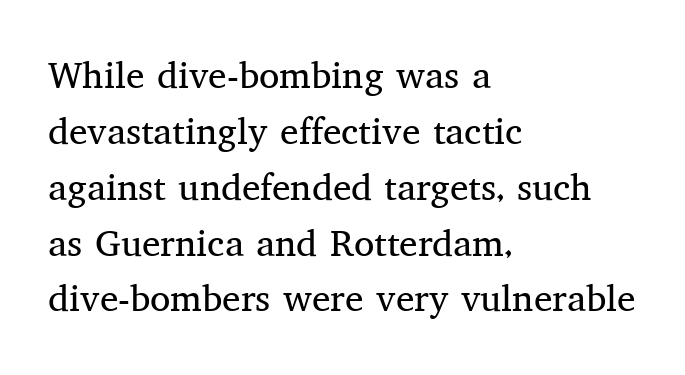
Q: Is the text bold? A: No.
Q: Is the text italic (slanted)? A: No, it is upright.
Q: Is the typeface a serif or a sans-serif typeface? A: Serif.
Q: Is the text underlined? A: No.
Q: How is the paragraph aligned? A: Left-aligned.
Q: Is the spacing between letters normal or unusually wide? A: Normal.
Q: Is the spacing between lines tight, normal or loose? A: Normal.
Q: Width (condensed, normal, or wide)? A: Normal.
Q: Stroke contrast? A: Medium.
Q: x-height? A: Medium.
Q: Monospaced? A: No.
